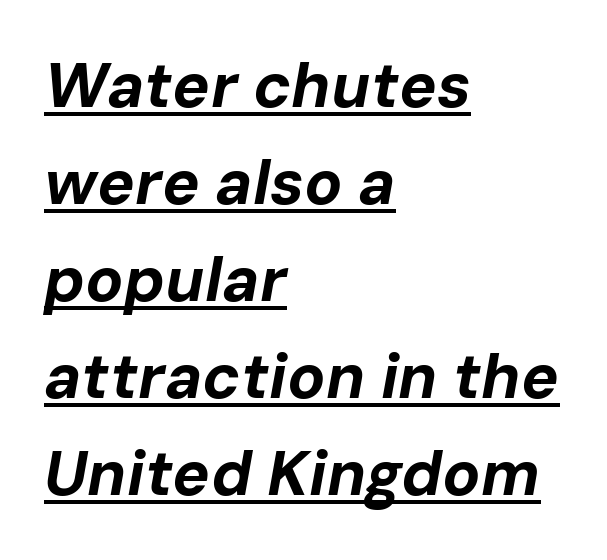
What weight is shown? A full bold with thick strokes. The rendering uses natural spacing where letterforms have individual widths. Honestly, the row spacing looks completely unremarkable. The rendering uses the underline text-decoration.
